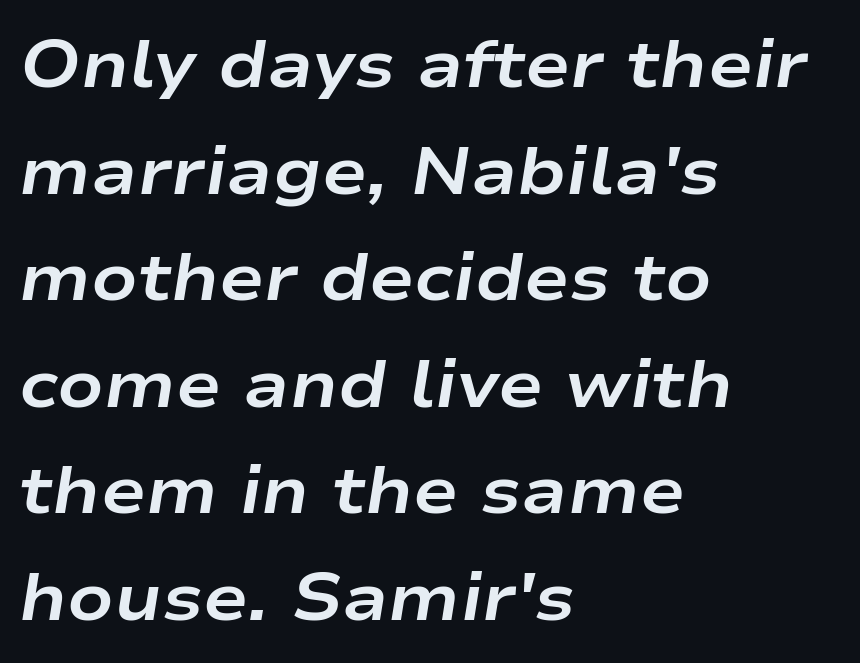
Q: Is the text bold? A: Yes.
Q: Is the text italic (slanted)? A: Yes, it leans right by about 9 degrees.
Q: Is the text underlined? A: No.
Q: How is the paragraph aligned? A: Left-aligned.
Q: Is the spacing between letters normal or unusually wide? A: Normal.
Q: Is the spacing between lines tight, normal or loose? A: Normal.
Q: Width (condensed, normal, or wide)? A: Wide.
Q: Stroke contrast? A: Low.
Q: x-height? A: Medium.
Q: Monospaced? A: No.
